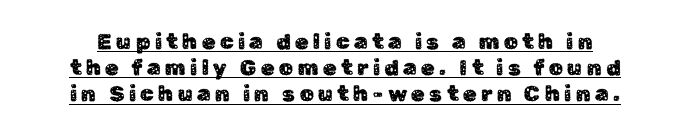
{"italic": "no", "underline": "yes", "line_spacing_ratio": 1.19, "letter_spacing": "wide", "letter_spacing_em": 0.2, "glyph_px": 22}
